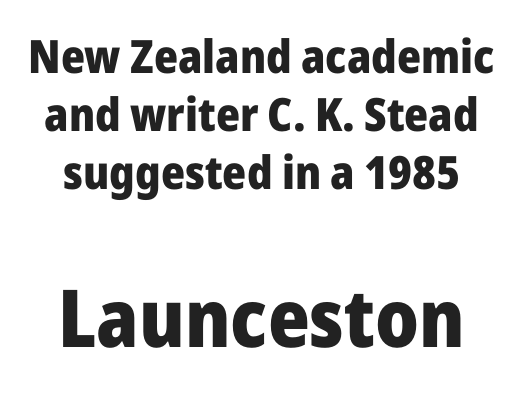
The image shows 80 px heavy sans-serif type, upright; set normal line spacing (1.26x), normal letter spacing, not underlined; the second (bottom) block is 1.74x larger; low stroke contrast and a medium x-height.
